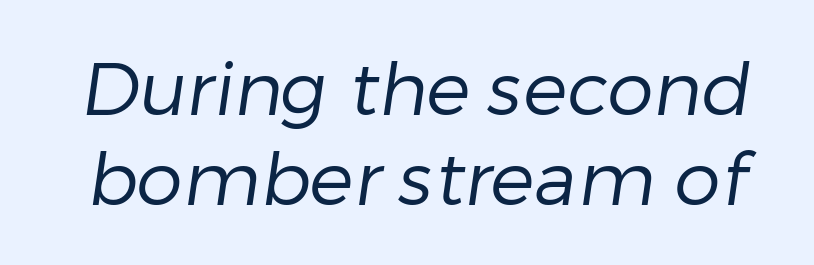
The image shows 74 px regular-weight sans-serif type; set line spacing 1.21x, normal letter spacing, not underlined; low stroke contrast and a medium x-height.
